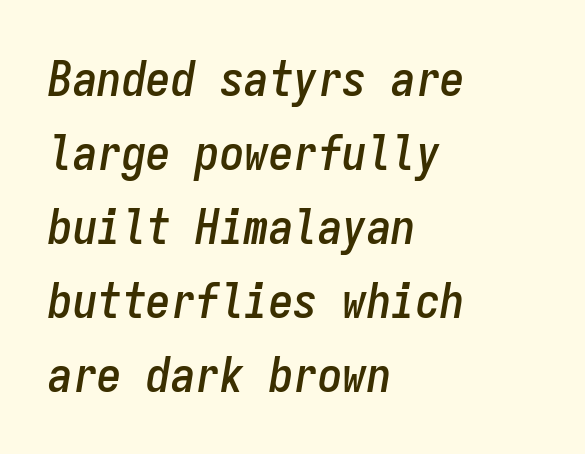
{"italic": "yes", "lean": "right", "slant_degrees": 9, "width": "condensed", "stroke_contrast": "low", "x_height": "medium", "monospaced": "yes", "underline": "no", "align": "left", "line_spacing": "normal", "line_spacing_ratio": 1.51, "letter_spacing": "normal", "letter_spacing_em": 0.0, "glyph_px": 49}
